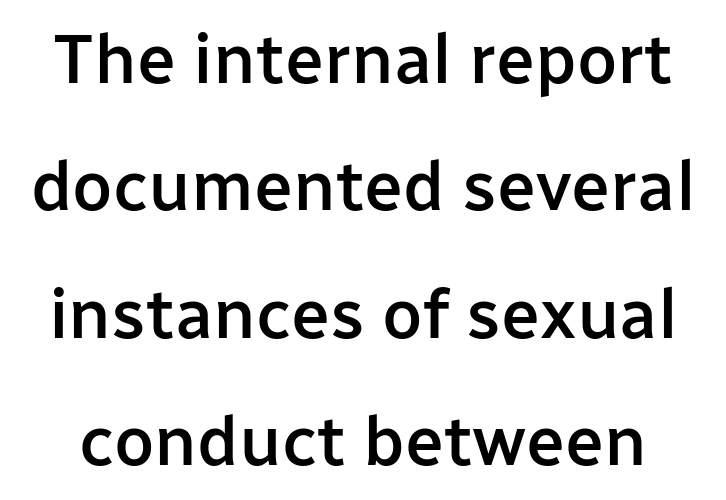
The letters advance in unequal steps, a hallmark of proportional type. Nope, no serifs anywhere on these letters. Do the letters lean? They stand straight. Does extra space separate the letters? No, they use regular spacing. The typesetting leans somewhat heavy: a semibold.
